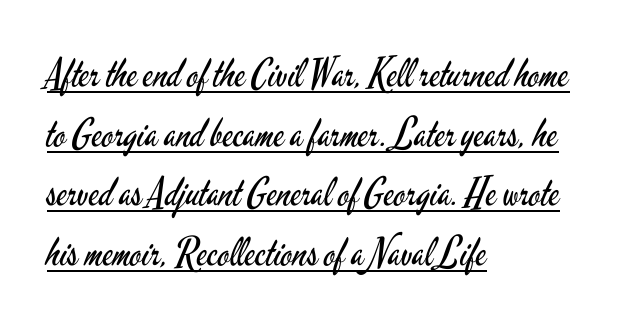
The specimen includes a rule beneath the text block's lines. Casual observation: everything's shoved over to the left. Letterform terminals end flat and unadorned throughout the passage. Honestly, the letter spacing is just normal — you wouldn't notice it.
